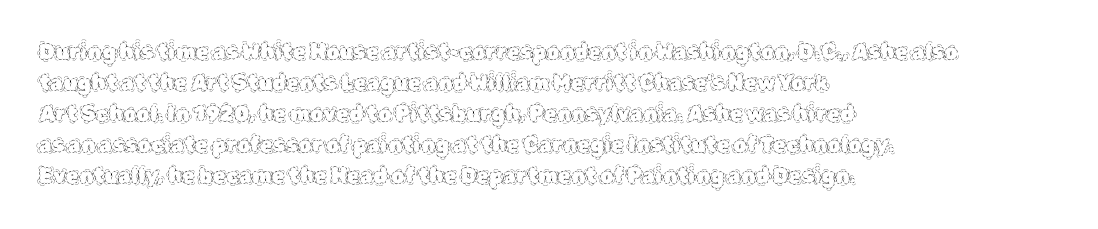
The image shows 21 px text type, upright; set left-aligned, normal line spacing (1.48x), normal letter spacing, not underlined.
